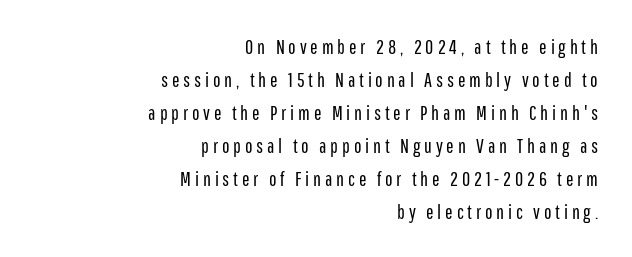
{"italic": "no", "bold": "no", "underline": "no", "align": "right", "line_spacing": "normal", "line_spacing_ratio": 1.65, "glyph_px": 20}
